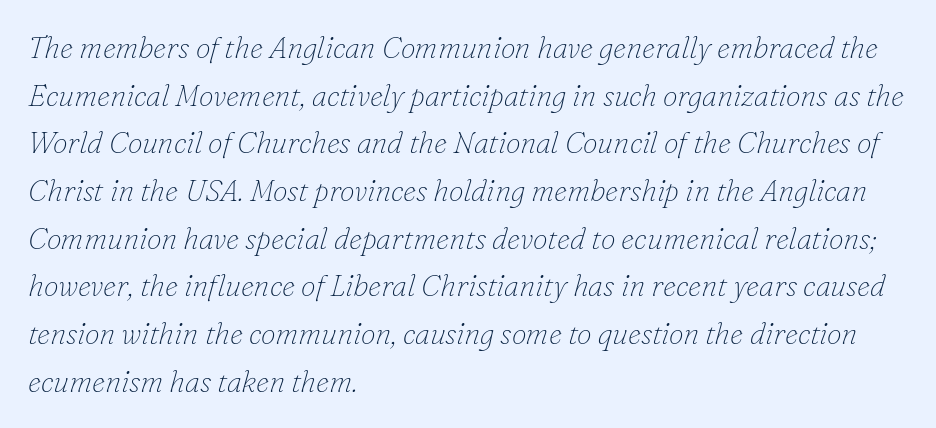
The image shows 30 px thin serif type, italic (leaning right); set left-aligned, normal line spacing (1.59x), normal letter spacing, not underlined; low stroke contrast and a small x-height.
